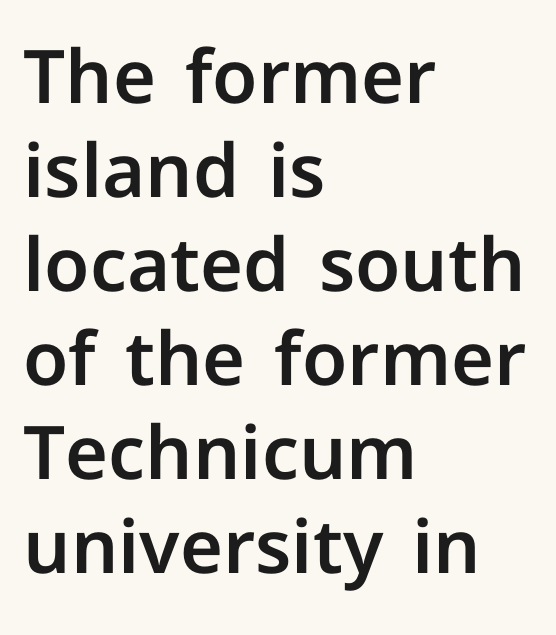
Think of a printed novel: that variable character pitch is what you see here. This sample keeps an unexceptional amount of space between lines. Rendered with straight, roman letterforms. Between one letter and the next there's only the usual sliver of space. This sample uses a sans-serif face. This rendering uses left alignment, leaving the right contour irregular.
